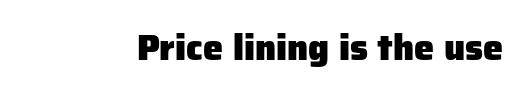
The image shows 36 px heavy sans-serif type, upright; set normal letter spacing, not underlined; low stroke contrast and a medium x-height.
